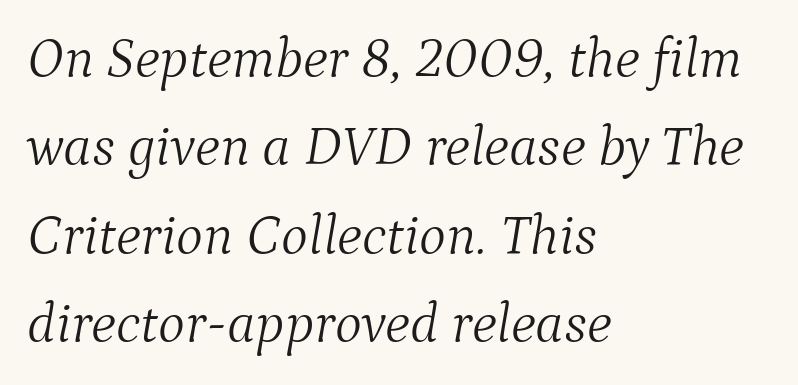
Q: Is the text bold? A: No.
Q: Is the text italic (slanted)? A: Yes, it leans right by about 9 degrees.
Q: Is the typeface a serif or a sans-serif typeface? A: Serif.
Q: Is the text underlined? A: No.
Q: How is the paragraph aligned? A: Left-aligned.
Q: Is the spacing between letters normal or unusually wide? A: Normal.
Q: Is the spacing between lines tight, normal or loose? A: Normal.
Q: Width (condensed, normal, or wide)? A: Normal.
Q: Stroke contrast? A: Medium.
Q: x-height? A: Medium.
Q: Monospaced? A: No.
